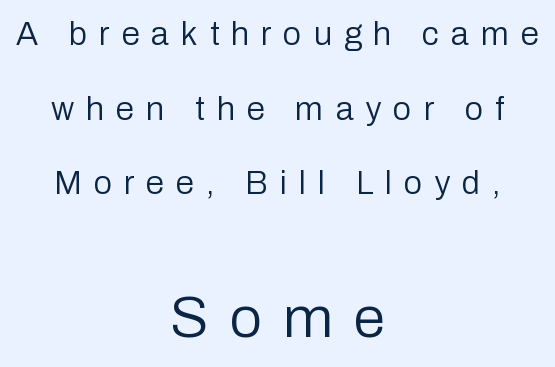
Q: Is the text bold? A: No.
Q: Is the text italic (slanted)? A: No, it is upright.
Q: Is the typeface a serif or a sans-serif typeface? A: Sans-serif.
Q: Is the text underlined? A: No.
Q: How is the paragraph aligned? A: Centered.
Q: Is the spacing between letters normal or unusually wide? A: Unusually wide.
Q: Is the spacing between lines tight, normal or loose? A: Loose.
Q: Which block of text is set in a larger size, the first (top) or the second (bottom)? A: The second (bottom) one.
Q: Width (condensed, normal, or wide)? A: Normal.
Q: Stroke contrast? A: Low.
Q: x-height? A: Medium.
Q: Monospaced? A: No.
